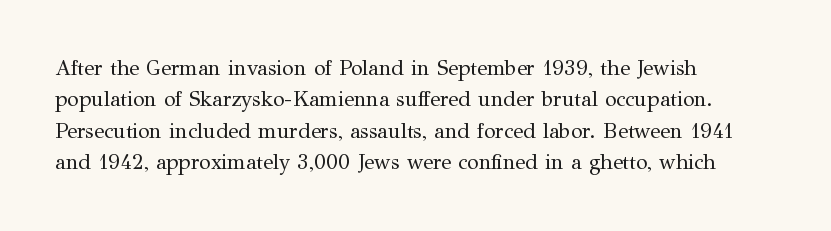
Each row of text sits above clean, open space. Italic? Not at all — the glyphs are vertical. Typeset ragged right — the left edge is the straight one. Each word holds together tightly as a unit, with standard inter-letter gaps. Interline gaps are of average width in this sample.
